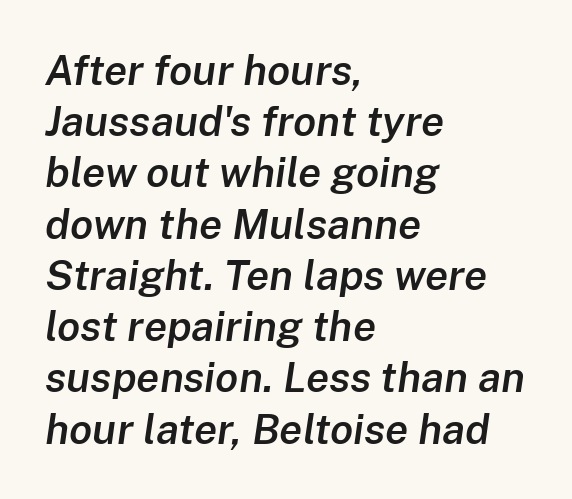
This is oblique type, the kind used for emphasis or titles. Looks like regular typesetting: each glyph gets only the width it needs. The glyphs are unaccompanied by any horizontal stroke below them. Letter spacing: default. This is moderately heavy type, rendered in semibold. Horizontal alignment here is leftward, the default for most running prose.
